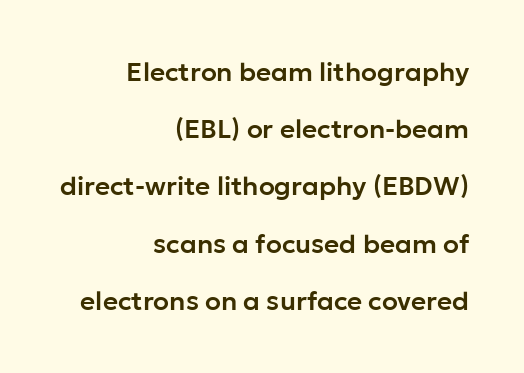
Q: Is the text italic (slanted)? A: No, it is upright.
Q: Is the text underlined? A: No.
Q: How is the paragraph aligned? A: Right-aligned.
Q: Is the spacing between letters normal or unusually wide? A: Normal.
Q: Is the spacing between lines tight, normal or loose? A: Loose.
